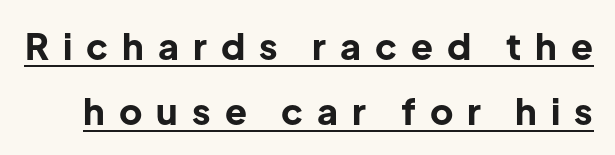
Q: Is the text bold? A: Yes.
Q: Is the text italic (slanted)? A: No, it is upright.
Q: Is the typeface a serif or a sans-serif typeface? A: Sans-serif.
Q: Is the text underlined? A: Yes.
Q: Is the spacing between letters normal or unusually wide? A: Unusually wide.
Q: Width (condensed, normal, or wide)? A: Normal.
Q: Stroke contrast? A: Low.
Q: x-height? A: Medium.
Q: Monospaced? A: No.
